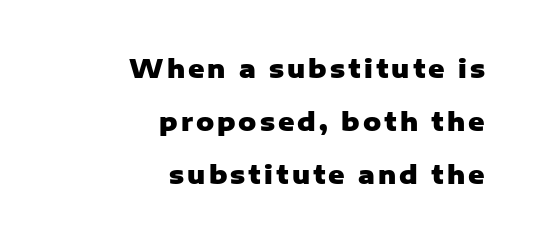
{"italic": "no", "bold": "yes", "underline": "no", "align": "right", "line_spacing": "loose", "line_spacing_ratio": 2.13, "glyph_px": 25}
